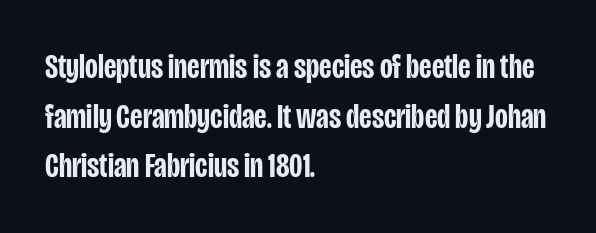
Q: Is the text bold? A: Semi-bold.
Q: Is the text italic (slanted)? A: No, it is upright.
Q: Is the typeface a serif or a sans-serif typeface? A: Sans-serif.
Q: Is the text underlined? A: No.
Q: How is the paragraph aligned? A: Left-aligned.
Q: Is the spacing between letters normal or unusually wide? A: Normal.
Q: Is the spacing between lines tight, normal or loose? A: Normal.
Q: Width (condensed, normal, or wide)? A: Condensed.
Q: Stroke contrast? A: Low.
Q: x-height? A: Large.
Q: Monospaced? A: No.
